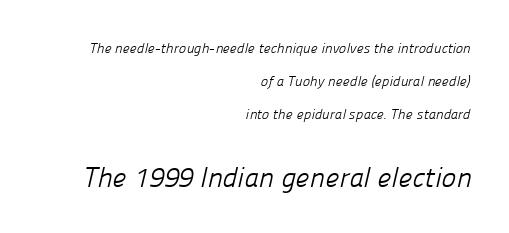
{"serif": "no", "bold": "no", "weight": "light", "width": "normal", "stroke_contrast": "low", "x_height": "medium", "monospaced": "no", "underline": "no", "align": "right", "line_spacing": "loose", "line_spacing_ratio": 2.34, "letter_spacing": "normal", "letter_spacing_em": 0.0, "larger_block": "second", "size_ratio": 2.0, "glyph_px": 28}
